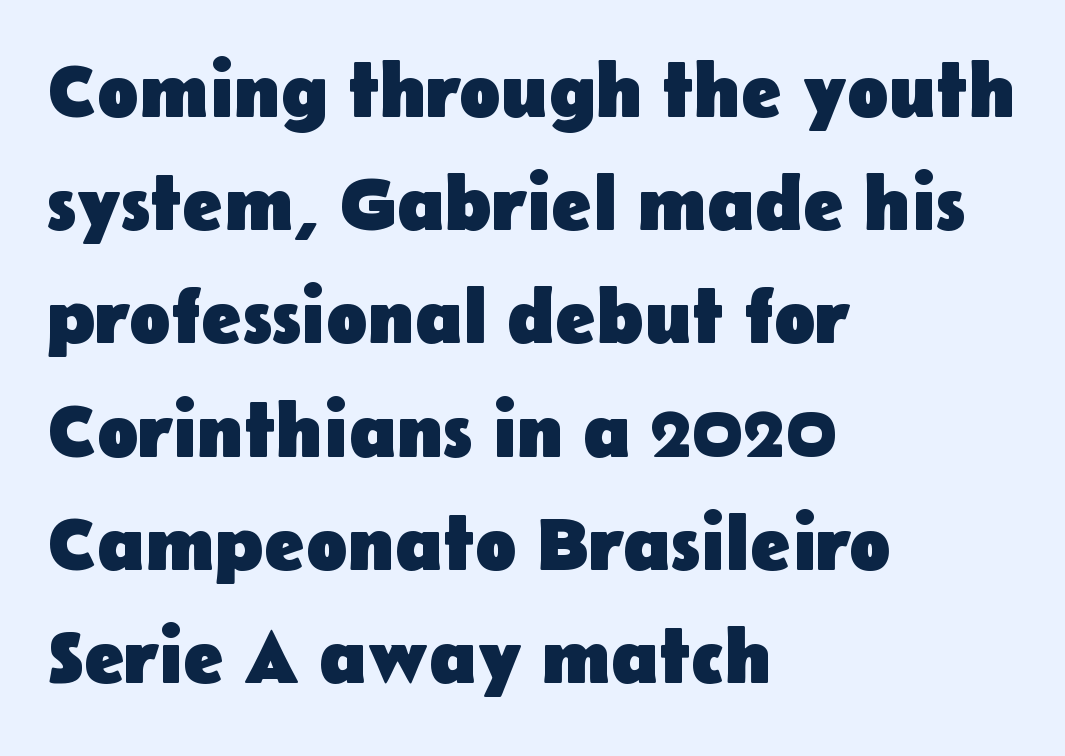
Q: Is the text bold? A: Yes.
Q: Is the text italic (slanted)? A: No, it is upright.
Q: Is the typeface a serif or a sans-serif typeface? A: Sans-serif.
Q: Is the text underlined? A: No.
Q: How is the paragraph aligned? A: Left-aligned.
Q: Is the spacing between letters normal or unusually wide? A: Normal.
Q: Is the spacing between lines tight, normal or loose? A: Normal.
Q: Width (condensed, normal, or wide)? A: Normal.
Q: Stroke contrast? A: Low.
Q: x-height? A: Medium.
Q: Monospaced? A: No.
